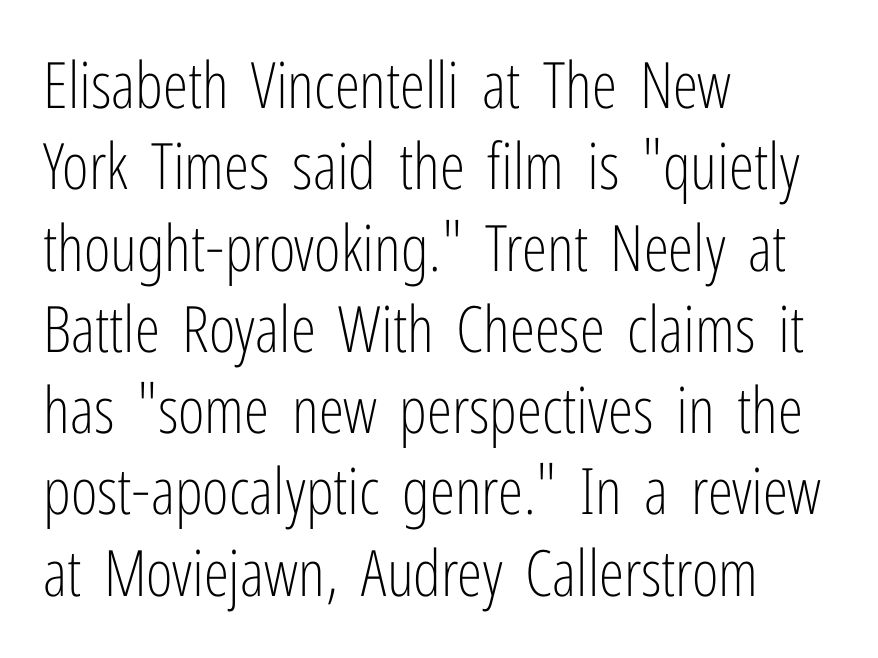
{"serif": "no", "italic": "no", "bold": "no", "weight": "light", "width": "condensed", "stroke_contrast": "low", "x_height": "medium", "monospaced": "no", "underline": "no", "align": "left", "line_spacing": "normal", "line_spacing_ratio": 1.27, "letter_spacing": "normal", "letter_spacing_em": 0.0, "glyph_px": 64}
